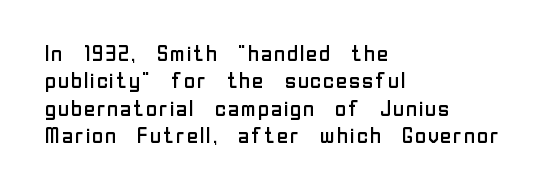
The image shows 22 px text type, upright; set left-aligned, line spacing 1.24x, normal letter spacing, not underlined.
